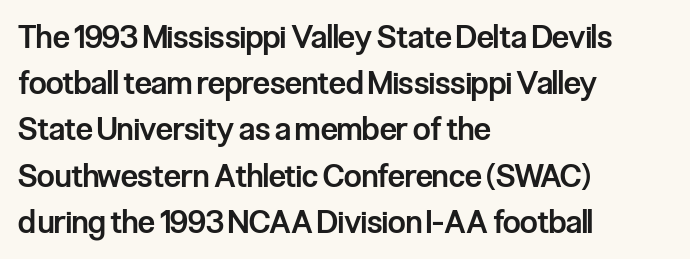
{"serif": "no", "italic": "no", "bold": "semi", "weight": "semibold", "width": "condensed", "stroke_contrast": "low", "x_height": "medium", "monospaced": "no", "underline": "no", "align": "left", "line_spacing": "normal", "line_spacing_ratio": 1.49, "letter_spacing": "normal", "letter_spacing_em": 0.0, "glyph_px": 31}
